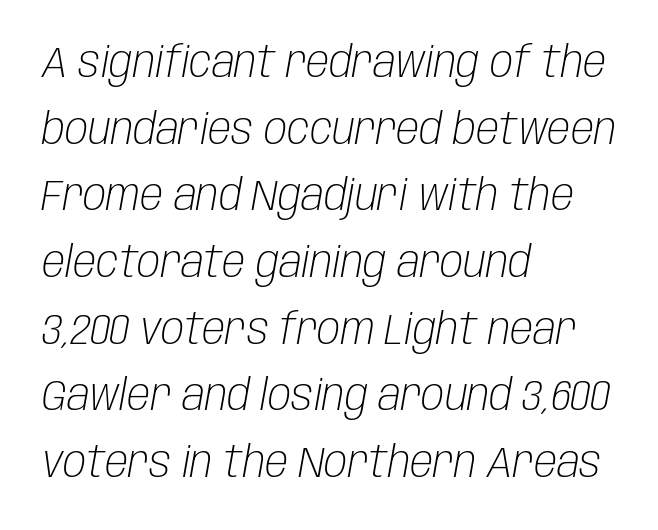
Q: Is the text bold? A: No.
Q: Is the text italic (slanted)? A: Yes, it leans right by about 10 degrees.
Q: Is the text underlined? A: No.
Q: How is the paragraph aligned? A: Left-aligned.
Q: Is the spacing between letters normal or unusually wide? A: Normal.
Q: Is the spacing between lines tight, normal or loose? A: Normal.
Q: Width (condensed, normal, or wide)? A: Condensed.
Q: Stroke contrast? A: Low.
Q: x-height? A: Large.
Q: Monospaced? A: No.
